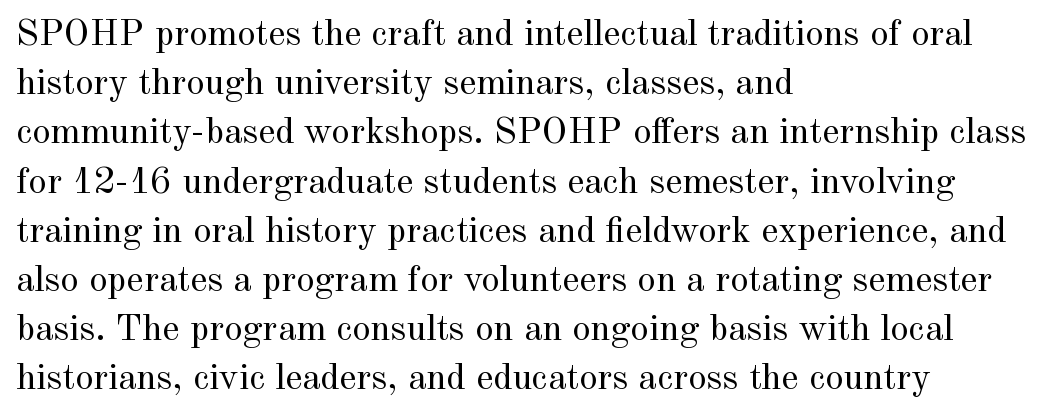
Beneath every word, the page is bare. The vertical gap from one line to the next is medium. These glyphs show unthickened strokes, regular width or finer. When letters stand straight like this, we call the style roman or upright. The typeface chosen for these lines features serifs. This rendering uses left alignment, leaving the right contour irregular.
